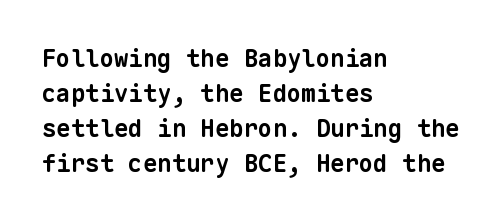
The rendering keeps characters at their native spacing. One-word summary of the alignment: left. Underlining? Definitely not there. Successive baselines arrive at the customary interval. Set as a true bold cut, around the 700 mark.
